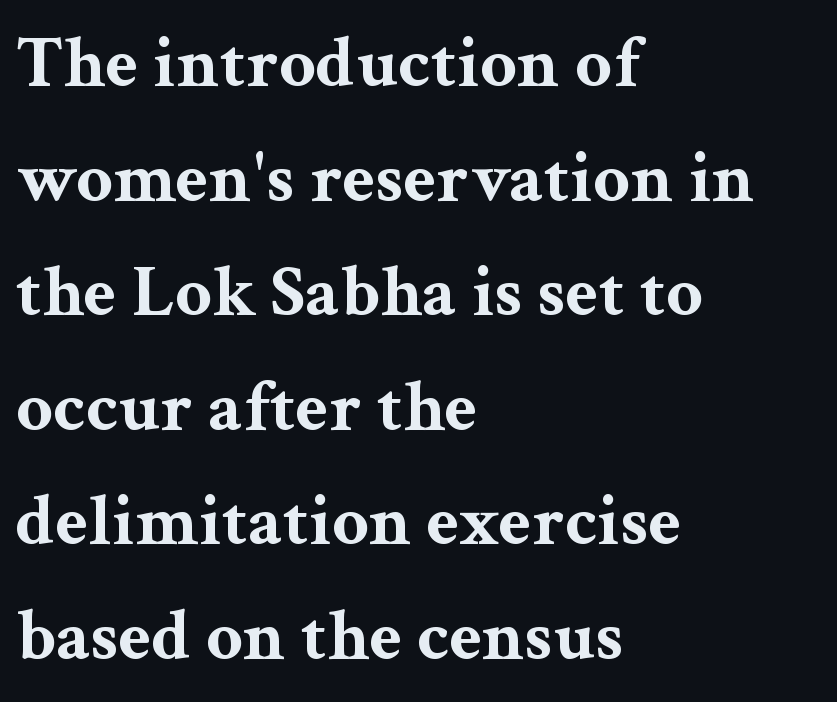
Q: Is the text bold? A: Yes.
Q: Is the text italic (slanted)? A: No, it is upright.
Q: Is the typeface a serif or a sans-serif typeface? A: Serif.
Q: Is the text underlined? A: No.
Q: How is the paragraph aligned? A: Left-aligned.
Q: Is the spacing between letters normal or unusually wide? A: Normal.
Q: Is the spacing between lines tight, normal or loose? A: Normal.
Q: Width (condensed, normal, or wide)? A: Wide.
Q: Stroke contrast? A: Medium.
Q: x-height? A: Medium.
Q: Monospaced? A: No.
